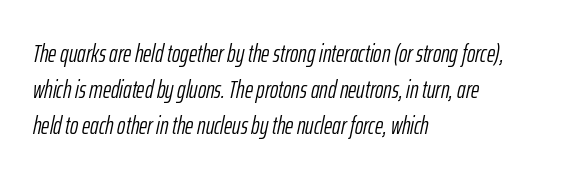
{"italic": "yes", "lean": "right", "slant_degrees": 12, "bold": "no", "underline": "no", "align": "left", "line_spacing": "normal", "line_spacing_ratio": 1.44, "letter_spacing": "normal", "letter_spacing_em": 0.0, "glyph_px": 25}
